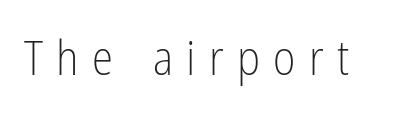
{"serif": "no", "italic": "no", "bold": "no", "weight": "light", "width": "condensed", "stroke_contrast": "low", "x_height": "medium", "monospaced": "no", "underline": "no", "letter_spacing": "wide", "letter_spacing_em": 0.28, "glyph_px": 48}
